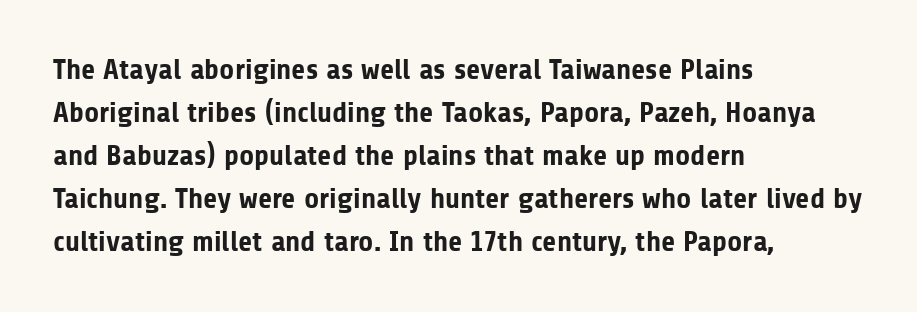
The image shows 29 px bold sans-serif type, upright; set left-aligned, normal line spacing (1.48x), normal letter spacing, not underlined; low stroke contrast and a medium x-height.
